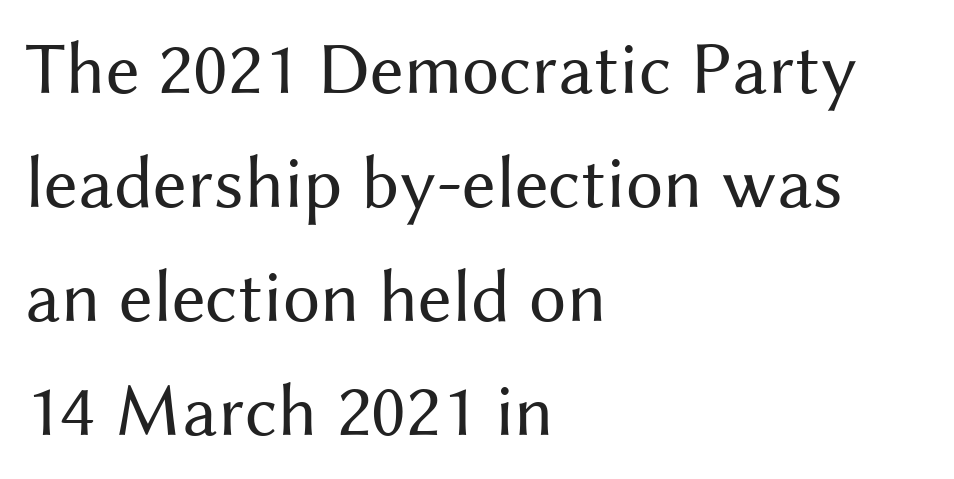
{"serif": "no", "italic": "no", "bold": "no", "weight": "regular", "width": "normal", "stroke_contrast": "medium", "x_height": "medium", "monospaced": "no", "underline": "no", "align": "left", "line_spacing": "normal", "line_spacing_ratio": 1.52, "letter_spacing": "normal", "letter_spacing_em": 0.0, "glyph_px": 75}
